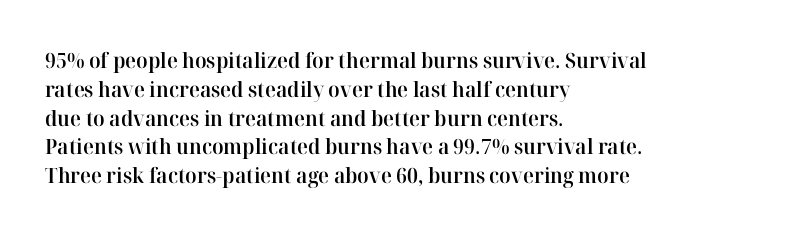
The image shows 21 px text type, upright; set left-aligned, normal line spacing (1.37x), normal letter spacing, not underlined.
